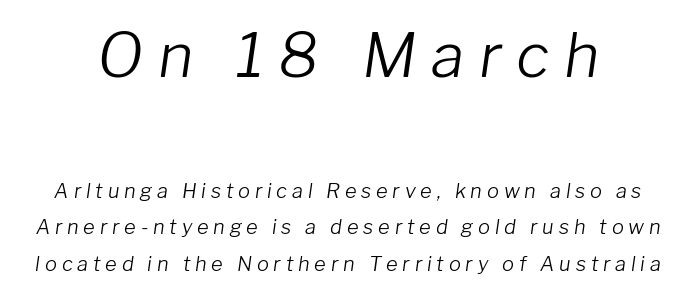
Q: Is the text bold? A: No.
Q: Is the text italic (slanted)? A: Yes, it leans right by about 8 degrees.
Q: Is the text underlined? A: No.
Q: Is the spacing between letters normal or unusually wide? A: Unusually wide.
Q: Which block of text is set in a larger size, the first (top) or the second (bottom)? A: The first (top) one.
Q: Width (condensed, normal, or wide)? A: Normal.
Q: Stroke contrast? A: Low.
Q: x-height? A: Medium.
Q: Monospaced? A: No.
